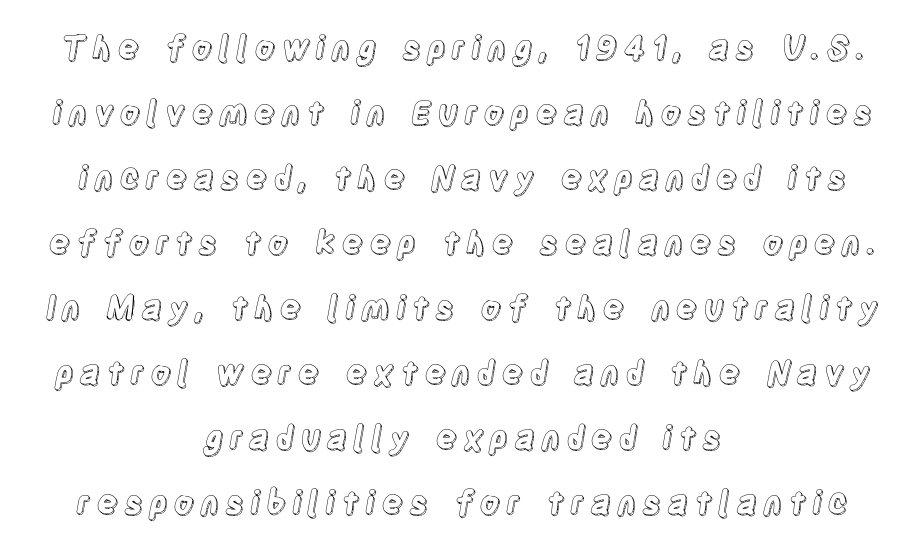
Q: Is the text italic (slanted)? A: Yes.
Q: Is the text underlined? A: No.
Q: How is the paragraph aligned? A: Centered.
Q: Is the spacing between lines tight, normal or loose? A: Loose.
Q: Width (condensed, normal, or wide)? A: Condensed.
Q: x-height? A: Large.
Q: Monospaced? A: No.
